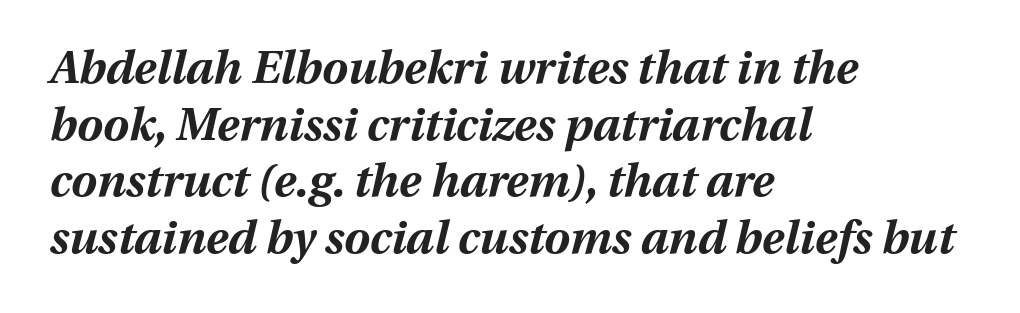
The image shows 46 px bold type, italic (leaning right); set left-aligned, line spacing 1.23x, normal letter spacing, not underlined; medium stroke contrast and a medium x-height.
